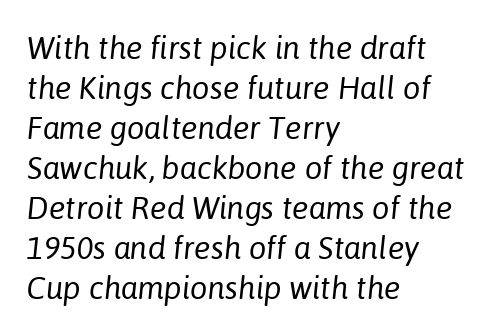
The image shows 31 px regular-weight type, italic (leaning right); set left-aligned, normal line spacing (1.29x), normal letter spacing, not underlined; low stroke contrast and a medium x-height.
